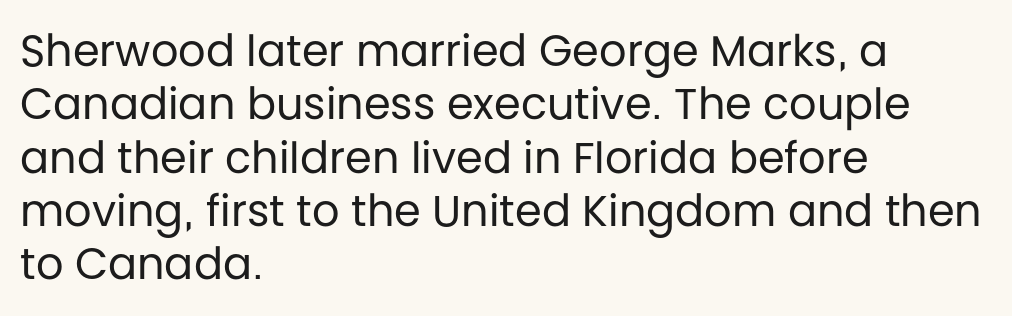
{"serif": "no", "italic": "no", "bold": "no", "weight": "regular", "width": "normal", "stroke_contrast": "low", "x_height": "large", "monospaced": "no", "underline": "no", "align": "left", "line_spacing_ratio": 1.24, "letter_spacing": "normal", "letter_spacing_em": 0.0, "glyph_px": 43}
